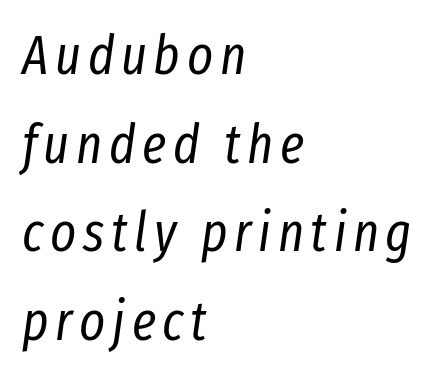
Q: Is the text bold? A: No.
Q: Is the text italic (slanted)? A: Yes, it leans right by about 8 degrees.
Q: Is the text underlined? A: No.
Q: How is the paragraph aligned? A: Left-aligned.
Q: Is the spacing between lines tight, normal or loose? A: Normal.
Q: Width (condensed, normal, or wide)? A: Condensed.
Q: Stroke contrast? A: Low.
Q: x-height? A: Medium.
Q: Monospaced? A: No.
